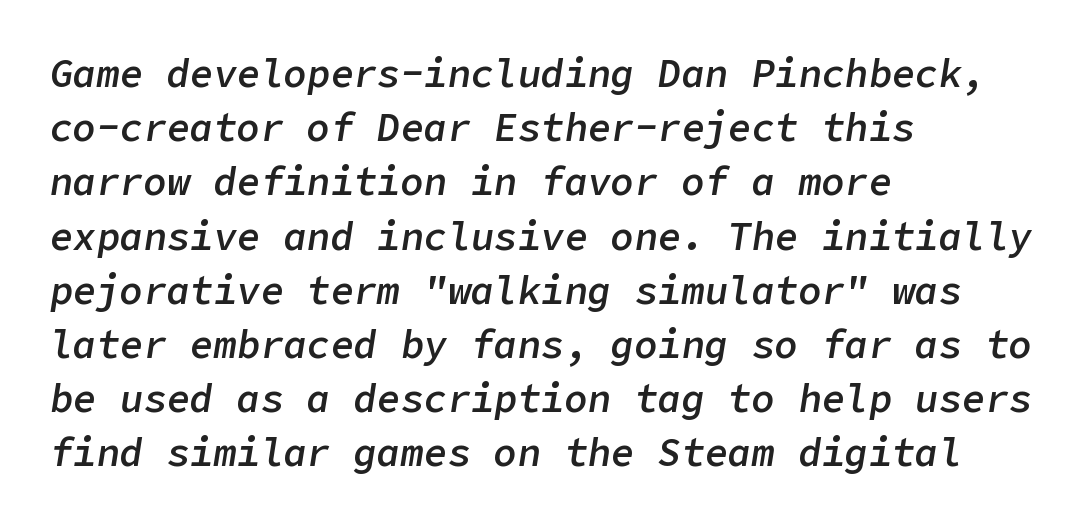
Q: Is the text bold? A: Semi-bold.
Q: Is the text italic (slanted)? A: Yes, it leans right by about 9 degrees.
Q: Is the text underlined? A: No.
Q: How is the paragraph aligned? A: Left-aligned.
Q: Is the spacing between letters normal or unusually wide? A: Normal.
Q: Is the spacing between lines tight, normal or loose? A: Normal.
Q: Width (condensed, normal, or wide)? A: Normal.
Q: Stroke contrast? A: Low.
Q: x-height? A: Medium.
